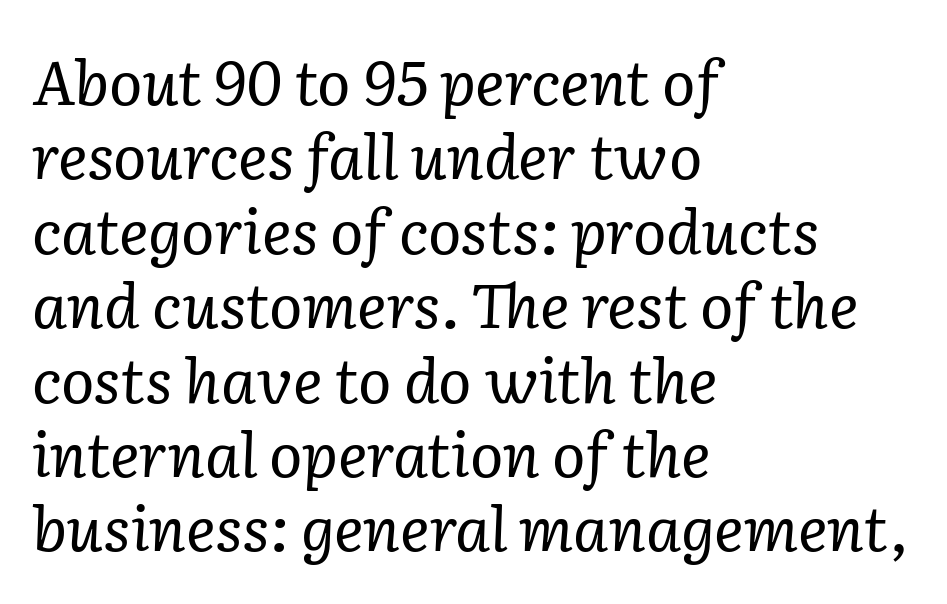
{"serif": "yes", "italic": "yes", "lean": "right", "slant_degrees": 2, "bold": "no", "weight": "regular", "width": "normal", "stroke_contrast": "low", "x_height": "medium", "monospaced": "no", "underline": "no", "align": "left", "line_spacing_ratio": 1.2, "letter_spacing": "normal", "letter_spacing_em": 0.0, "glyph_px": 62}
